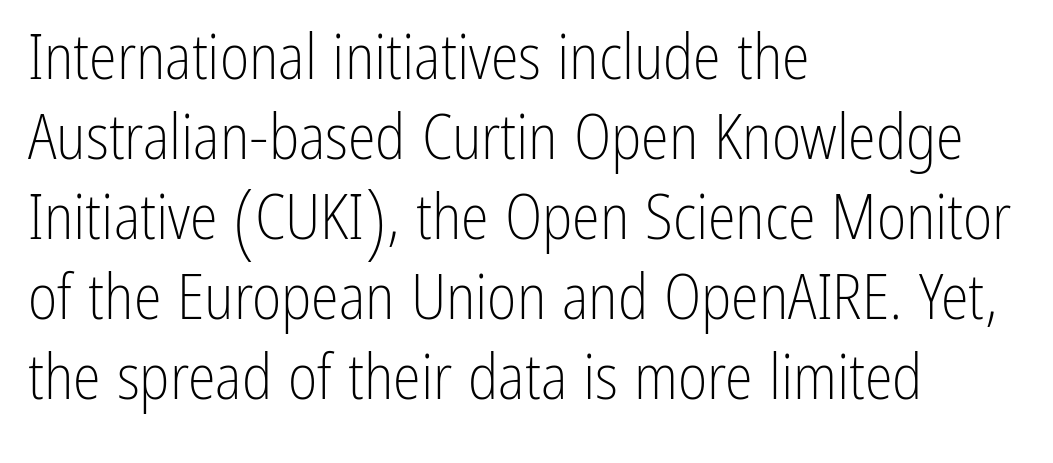
{"serif": "no", "italic": "no", "bold": "no", "weight": "light", "width": "condensed", "stroke_contrast": "low", "x_height": "medium", "monospaced": "no", "underline": "no", "align": "left", "line_spacing": "normal", "line_spacing_ratio": 1.27, "letter_spacing": "normal", "letter_spacing_em": 0.0, "glyph_px": 63}
